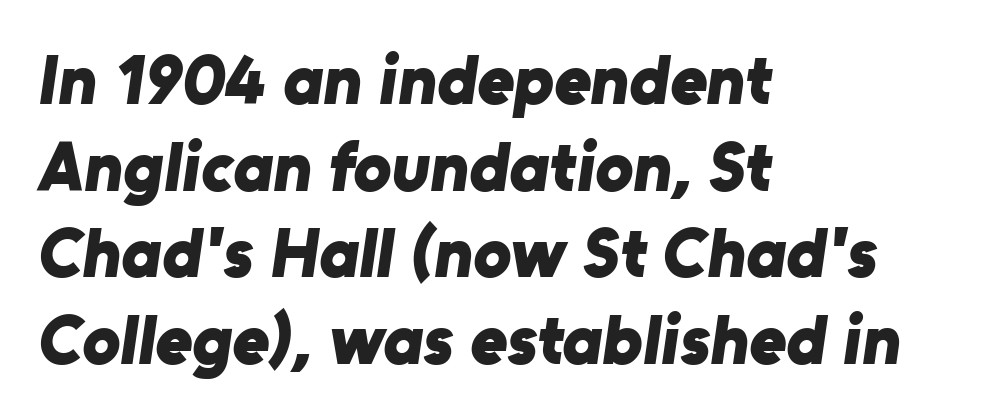
These lines are set flush left with a ragged right edge. The letters carry no serifs — their stems end cleanly without finishing strokes. Nothing unusual about the tracking: characters are spaced as the font intends. The passage shown is typed in a proportional face where columns would drift. Is the type bold? Yes — the strokes are clearly thick and heavy.
